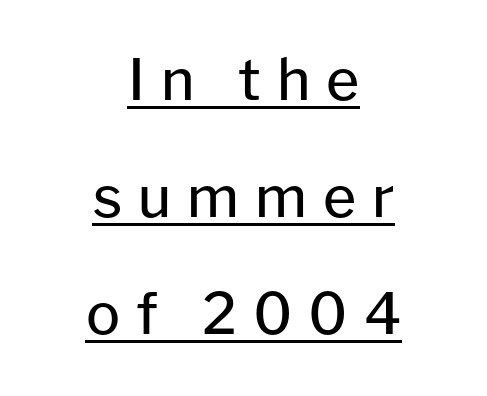
The image shows 57 px regular-weight sans-serif type, upright; set centered, loose line spacing (2.05x), unusually wide letter spacing (+0.28 em), underlined; low stroke contrast and a medium x-height.
